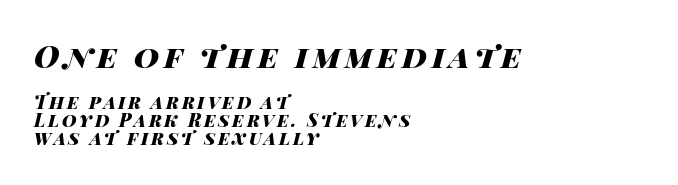
{"italic": "yes", "lean": "right", "slant_degrees": 14, "bold": "yes", "weight": "heavy", "width": "wide", "stroke_contrast": "high", "x_height": "large", "monospaced": "no", "underline": "no", "align": "left", "line_spacing": "tight", "line_spacing_ratio": 0.99, "larger_block": "first", "size_ratio": 1.72, "glyph_px": 31}
